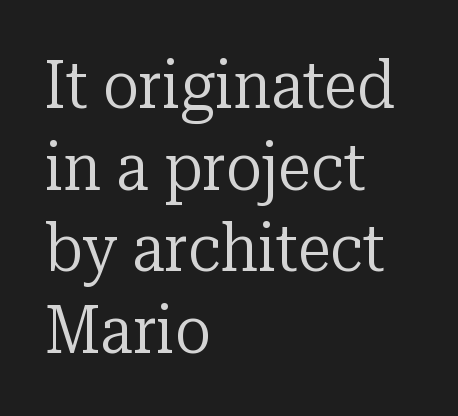
Nope, not italic — everything's standing straight. Does the type have serifs? Yes, each stem ends in a small foot. Looks like regular typesetting: each glyph gets only the width it needs. Visually the block forms a straight wall on the left and a jagged coastline on the right. The space directly below the letters is spotless.
